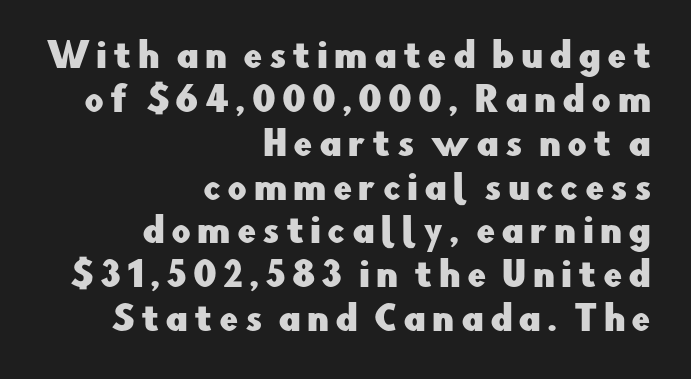
{"serif": "no", "italic": "no", "width": "normal", "stroke_contrast": "low", "x_height": "small", "monospaced": "no", "underline": "no", "align": "right", "line_spacing": "normal", "line_spacing_ratio": 1.29, "glyph_px": 34}
